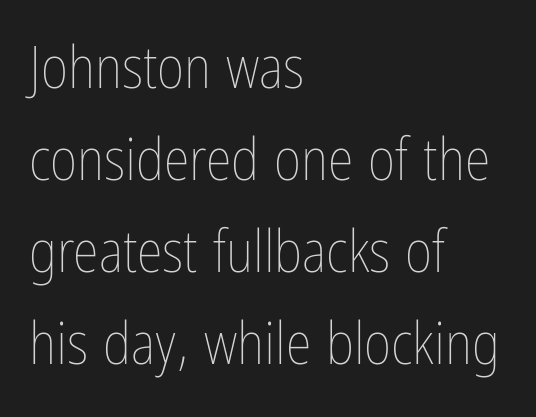
The image shows 59 px thin, condensed type, upright; set left-aligned, normal line spacing (1.56x), normal letter spacing, not underlined; low stroke contrast and a medium x-height.
